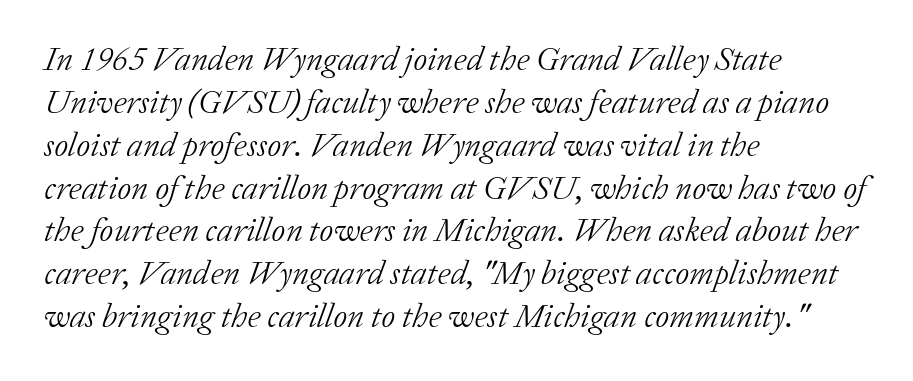
The image shows 34 px light serif type, italic (leaning right); set left-aligned, normal line spacing (1.26x), normal letter spacing, not underlined; low stroke contrast and a medium x-height.
